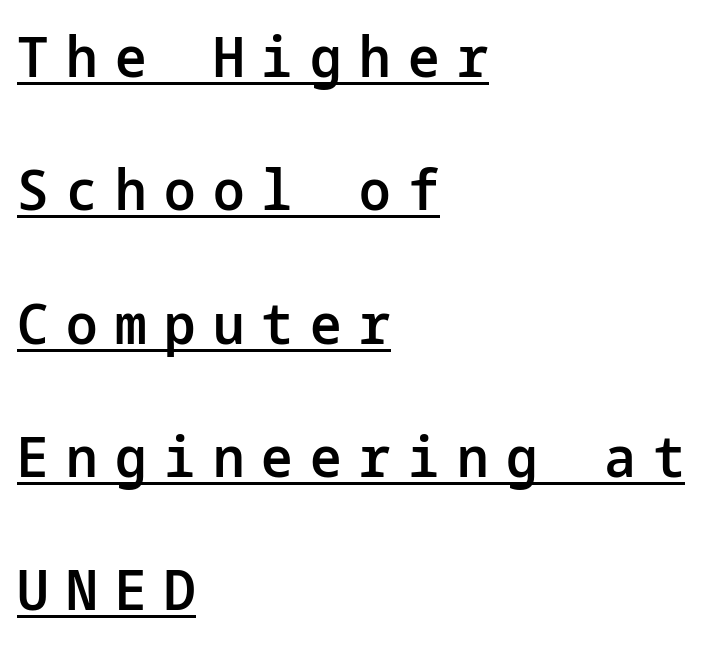
The image shows 56 px semibold sans-serif type, upright; set left-aligned, loose line spacing (2.38x), unusually wide letter spacing (+0.31 em), underlined; low stroke contrast and a medium x-height.
